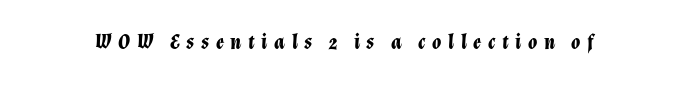
{"italic": "yes", "lean": "right", "slant_degrees": 12, "bold": "yes", "underline": "no", "letter_spacing": "wide", "letter_spacing_em": 0.31, "glyph_px": 21}
